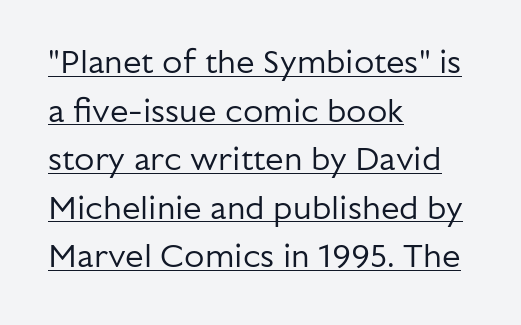
What decoration does the sample have? An underline. Heaviness? Minimal to ordinary, like unemphasized prose. Quick note: not italic, upright. Alignment: flush left.
